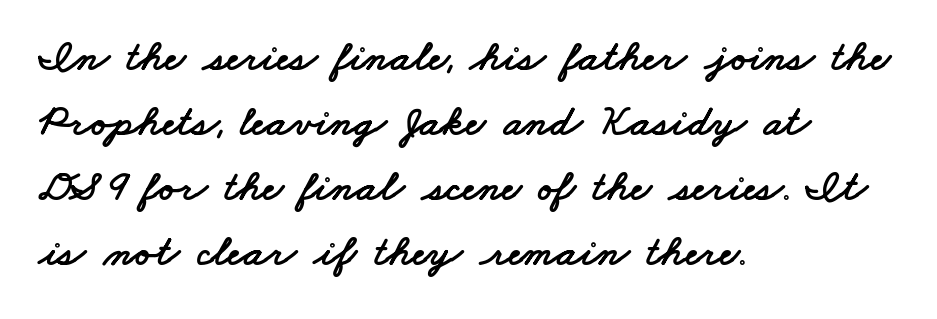
Bare-footed words on every line. Spacing between characters is what you'd get straight out of the box. Observe the absence of serifs on each vertical stroke in this sample. Varying glyph widths throughout — classic text-font behaviour. The paragraph has a hard left edge and a soft right edge.
